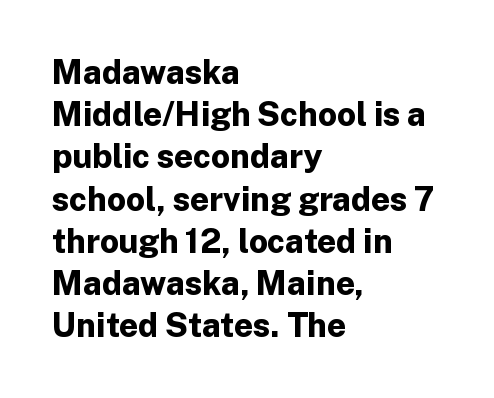
{"serif": "no", "italic": "no", "bold": "yes", "weight": "bold", "width": "normal", "stroke_contrast": "low", "x_height": "medium", "monospaced": "no", "underline": "no", "align": "left", "line_spacing": "normal", "line_spacing_ratio": 1.28, "letter_spacing": "normal", "letter_spacing_em": 0.0, "glyph_px": 33}
